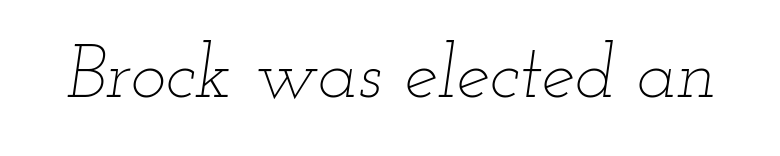
Letter spacing: default. The passage shown leans; its letterforms are oblique. Stems here are at most as thick as an everyday book face. Letters rest on an invisible, unmarked baseline.
